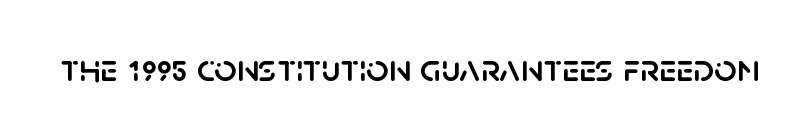
{"serif": "no", "italic": "no", "width": "normal", "stroke_contrast": "low", "x_height": "large", "monospaced": "no", "underline": "no", "letter_spacing": "normal", "letter_spacing_em": 0.0, "glyph_px": 39}
